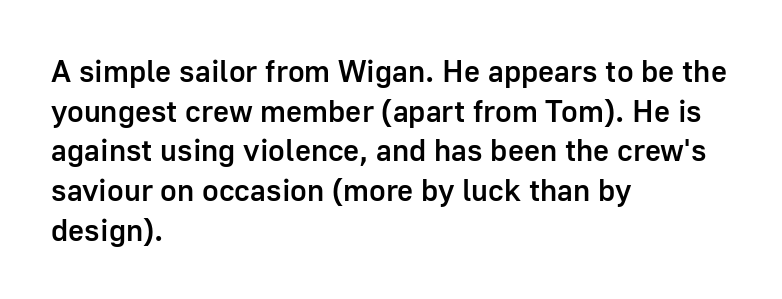
Regarding serifs, this sample does without them. Honestly, the row spacing looks completely unremarkable. You could not count columns in this text — the font is proportionally spaced. Spacing between characters is what you'd get straight out of the box. Line starts are locked; line ends wander.
